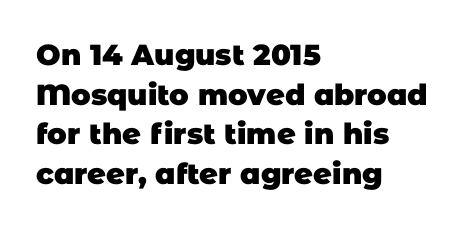
The setting favours the left margin, as ordinary paragraphs usually do. Unmarked baselines from the first word to the last. Thick stems and heavy bowls — unmistakably bold. You could not count columns in this text — the font is proportionally spaced. The typeface chosen for these lines omits serifs.
